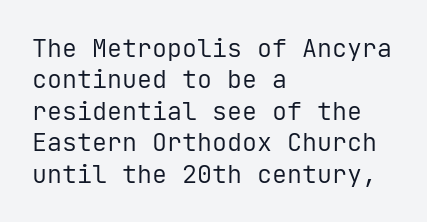
The image shows 25 px text type, upright; set left-aligned, normal line spacing (1.26x), normal letter spacing, not underlined.
